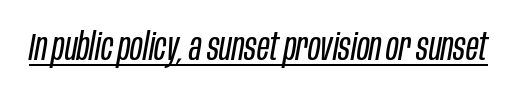
Q: Is the text bold? A: No.
Q: Is the text italic (slanted)? A: Yes, it leans right by about 10 degrees.
Q: Is the text underlined? A: Yes.
Q: Is the spacing between letters normal or unusually wide? A: Normal.
Q: Width (condensed, normal, or wide)? A: Condensed.
Q: Stroke contrast? A: Low.
Q: x-height? A: Large.
Q: Monospaced? A: No.
